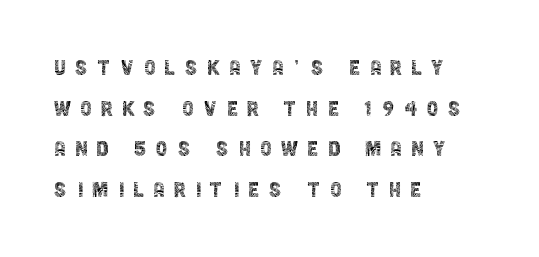
Q: Is the text bold? A: No.
Q: Is the text italic (slanted)? A: No, it is upright.
Q: Is the text underlined? A: No.
Q: How is the paragraph aligned? A: Left-aligned.
Q: Is the spacing between letters normal or unusually wide? A: Unusually wide.
Q: Is the spacing between lines tight, normal or loose? A: Normal.
